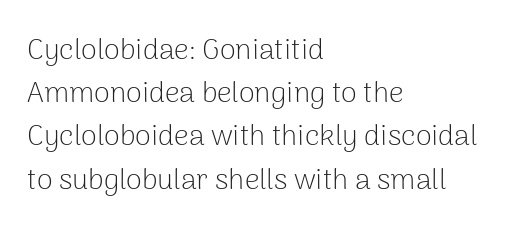
{"serif": "no", "italic": "no", "bold": "no", "weight": "light", "width": "normal", "stroke_contrast": "low", "x_height": "medium", "monospaced": "no", "underline": "no", "align": "left", "line_spacing": "normal", "line_spacing_ratio": 1.49, "letter_spacing": "normal", "letter_spacing_em": 0.0, "glyph_px": 29}
